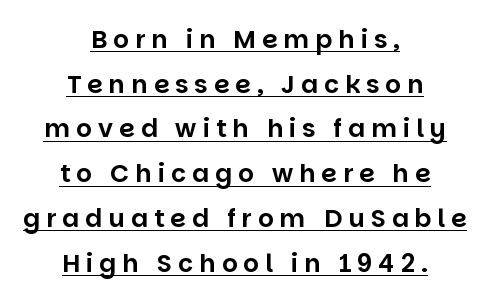
Nope, not italic — everything's standing straight. Glyph-to-glyph distance is far greater than everyday printed text. One-word summary of the alignment: center. Students, observe the line beneath the letters — that is underlining.
